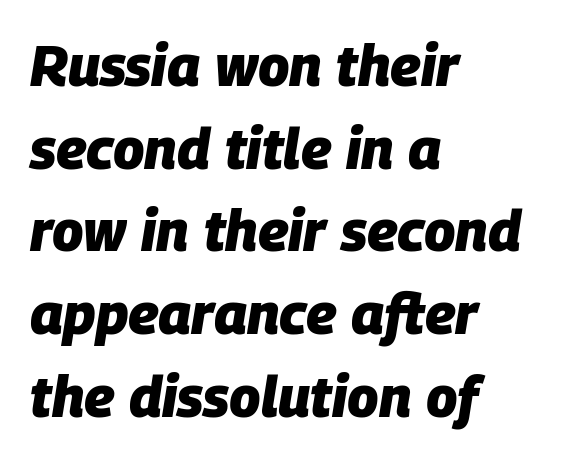
Q: Is the text bold? A: Yes.
Q: Is the text italic (slanted)? A: Yes, it leans right by about 9 degrees.
Q: Is the text underlined? A: No.
Q: How is the paragraph aligned? A: Left-aligned.
Q: Is the spacing between letters normal or unusually wide? A: Normal.
Q: Is the spacing between lines tight, normal or loose? A: Normal.
Q: Width (condensed, normal, or wide)? A: Normal.
Q: Stroke contrast? A: Low.
Q: x-height? A: Large.
Q: Monospaced? A: No.
